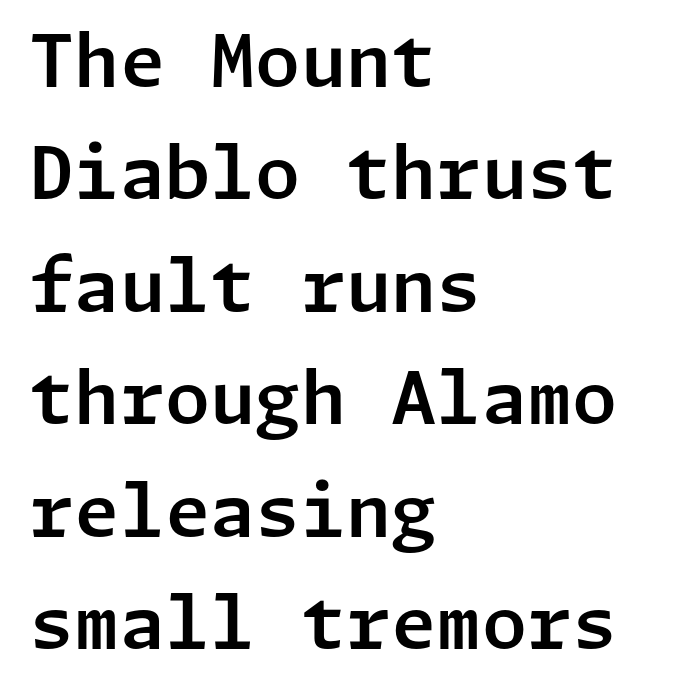
{"serif": "no", "italic": "no", "width": "normal", "stroke_contrast": "low", "x_height": "medium", "underline": "no", "align": "left", "line_spacing": "normal", "line_spacing_ratio": 1.54, "letter_spacing": "normal", "letter_spacing_em": 0.0, "glyph_px": 73}
